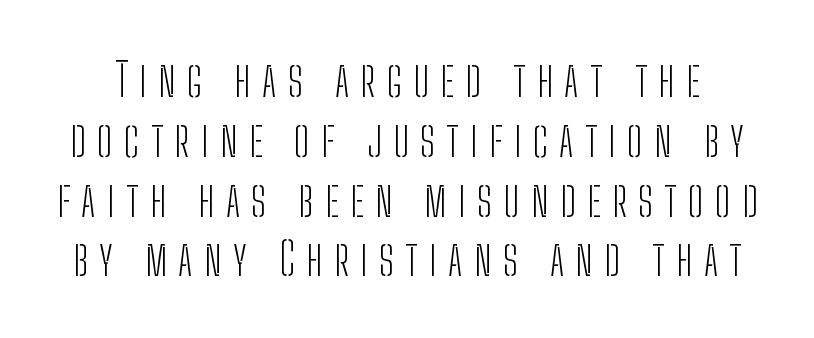
{"serif": "no", "italic": "no", "bold": "no", "weight": "light", "width": "condensed", "stroke_contrast": "low", "x_height": "medium", "monospaced": "no", "underline": "no", "line_spacing": "normal", "line_spacing_ratio": 1.3, "letter_spacing": "wide", "letter_spacing_em": 0.25, "glyph_px": 46}
